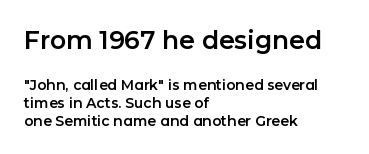
Q: Is the text italic (slanted)? A: No, it is upright.
Q: Is the text underlined? A: No.
Q: How is the paragraph aligned? A: Left-aligned.
Q: Is the spacing between letters normal or unusually wide? A: Normal.
Q: Is the spacing between lines tight, normal or loose? A: Normal.
Q: Which block of text is set in a larger size, the first (top) or the second (bottom)? A: The first (top) one.
